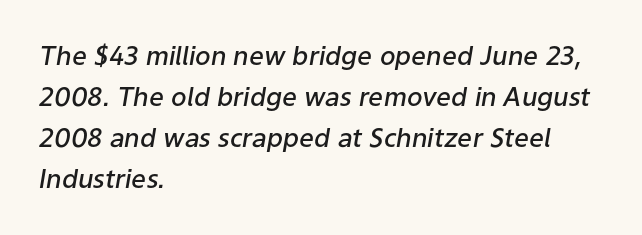
{"italic": "yes", "lean": "right", "slant_degrees": 9, "bold": "semi", "underline": "no", "align": "left", "line_spacing": "normal", "line_spacing_ratio": 1.58, "letter_spacing": "normal", "letter_spacing_em": 0.0, "glyph_px": 26}
